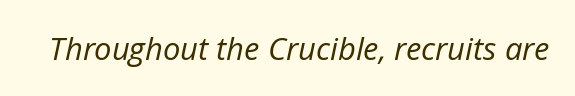
The image shows 31 px regular-weight type, italic (leaning right); set normal letter spacing, not underlined; low stroke contrast and a medium x-height.
